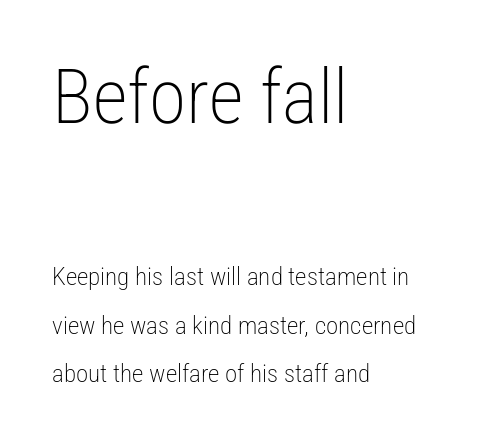
Q: Is the text bold? A: No.
Q: Is the text italic (slanted)? A: No, it is upright.
Q: Is the typeface a serif or a sans-serif typeface? A: Sans-serif.
Q: Is the text underlined? A: No.
Q: How is the paragraph aligned? A: Left-aligned.
Q: Is the spacing between letters normal or unusually wide? A: Normal.
Q: Is the spacing between lines tight, normal or loose? A: Loose.
Q: Which block of text is set in a larger size, the first (top) or the second (bottom)? A: The first (top) one.
Q: Width (condensed, normal, or wide)? A: Condensed.
Q: Stroke contrast? A: Low.
Q: x-height? A: Medium.
Q: Monospaced? A: No.
